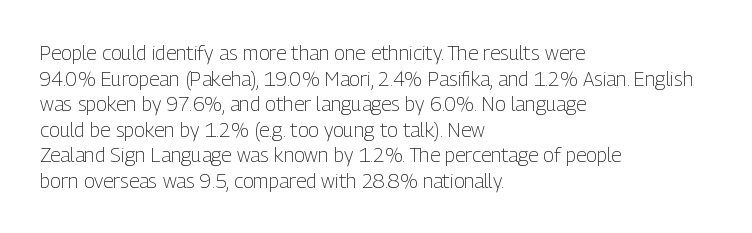
The image shows 20 px text type, upright; set left-aligned, normal line spacing (1.28x), normal letter spacing, not underlined.
